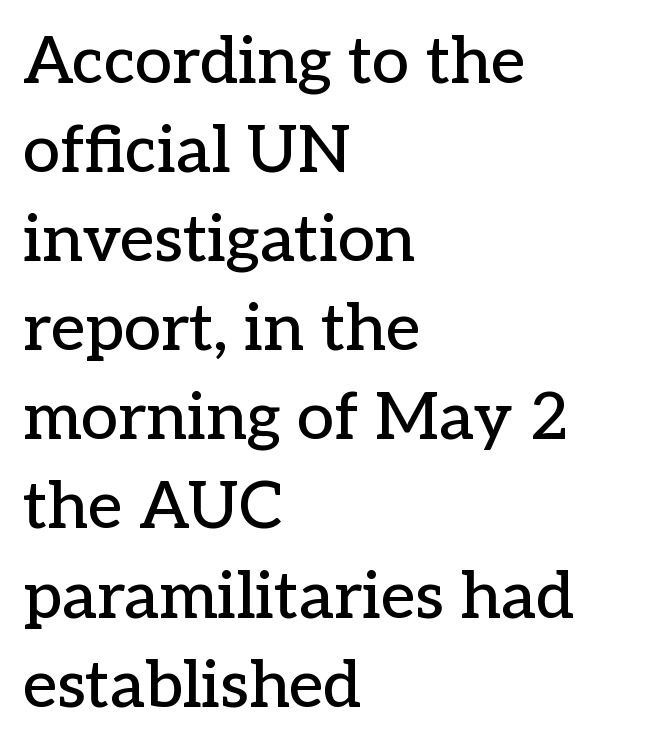
The image shows 66 px serif type, upright; set left-aligned, normal line spacing (1.35x), normal letter spacing, not underlined; low stroke contrast and a medium x-height.
